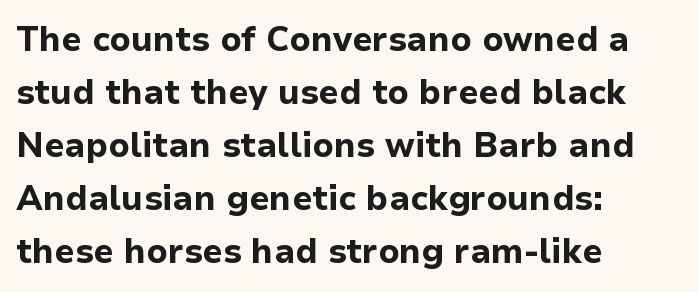
Q: Is the text bold? A: Yes.
Q: Is the text italic (slanted)? A: No, it is upright.
Q: Is the typeface a serif or a sans-serif typeface? A: Sans-serif.
Q: Is the text underlined? A: No.
Q: How is the paragraph aligned? A: Left-aligned.
Q: Is the spacing between letters normal or unusually wide? A: Normal.
Q: Is the spacing between lines tight, normal or loose? A: Normal.
Q: Width (condensed, normal, or wide)? A: Normal.
Q: Stroke contrast? A: Low.
Q: x-height? A: Medium.
Q: Monospaced? A: No.
